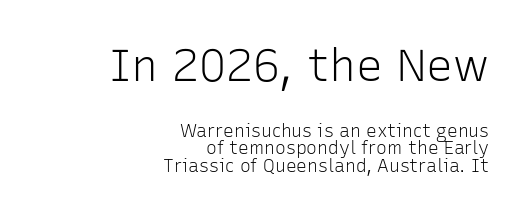
{"serif": "no", "italic": "no", "bold": "no", "weight": "light", "width": "normal", "stroke_contrast": "low", "x_height": "medium", "monospaced": "no", "underline": "no", "align": "right", "line_spacing": "tight", "line_spacing_ratio": 0.99, "letter_spacing": "normal", "letter_spacing_em": 0.0, "larger_block": "first", "size_ratio": 2.5, "glyph_px": 45}
